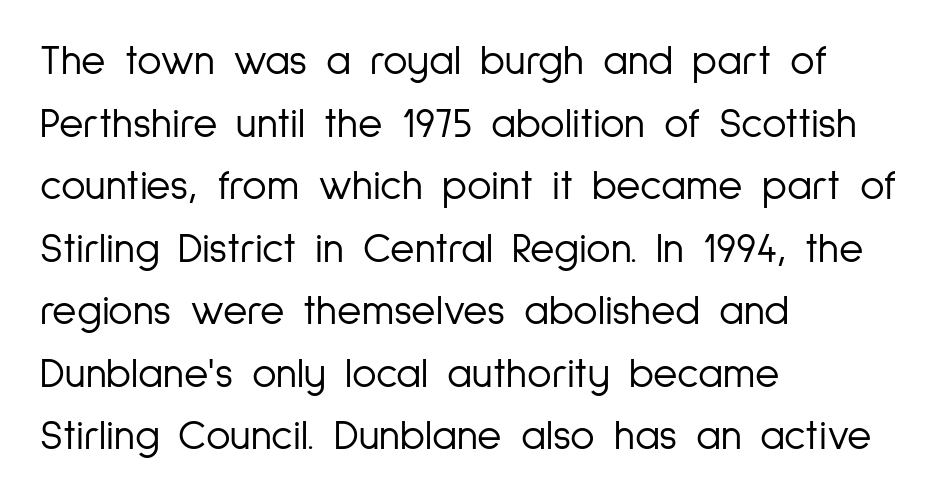
Q: Is the text bold? A: No.
Q: Is the text italic (slanted)? A: No, it is upright.
Q: Is the typeface a serif or a sans-serif typeface? A: Sans-serif.
Q: Is the text underlined? A: No.
Q: How is the paragraph aligned? A: Left-aligned.
Q: Is the spacing between letters normal or unusually wide? A: Normal.
Q: Is the spacing between lines tight, normal or loose? A: Normal.
Q: Width (condensed, normal, or wide)? A: Condensed.
Q: Stroke contrast? A: Low.
Q: x-height? A: Medium.
Q: Monospaced? A: No.
